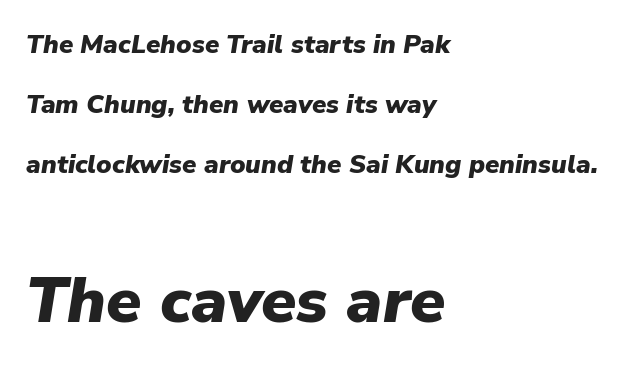
The image shows 64 px heavy type, italic (leaning right); set left-aligned, loose line spacing (2.31x), normal letter spacing, not underlined; the second (bottom) block is 2.46x larger; low stroke contrast and a medium x-height.
